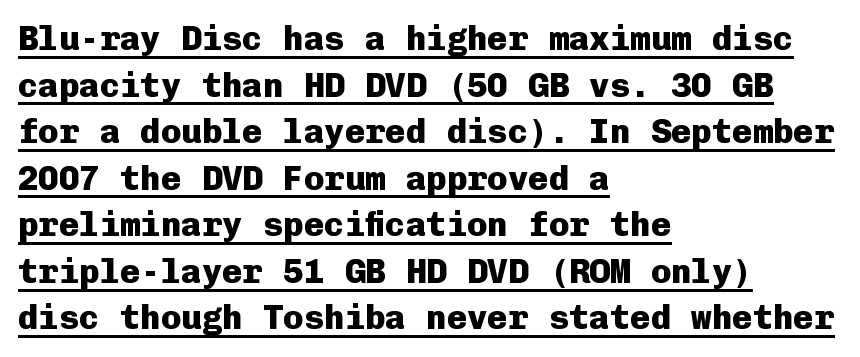
{"serif": "no", "italic": "no", "bold": "yes", "weight": "heavy", "width": "normal", "stroke_contrast": "low", "x_height": "medium", "monospaced": "yes", "underline": "yes", "align": "left", "line_spacing": "normal", "line_spacing_ratio": 1.37, "letter_spacing": "normal", "letter_spacing_em": 0.0, "glyph_px": 34}
